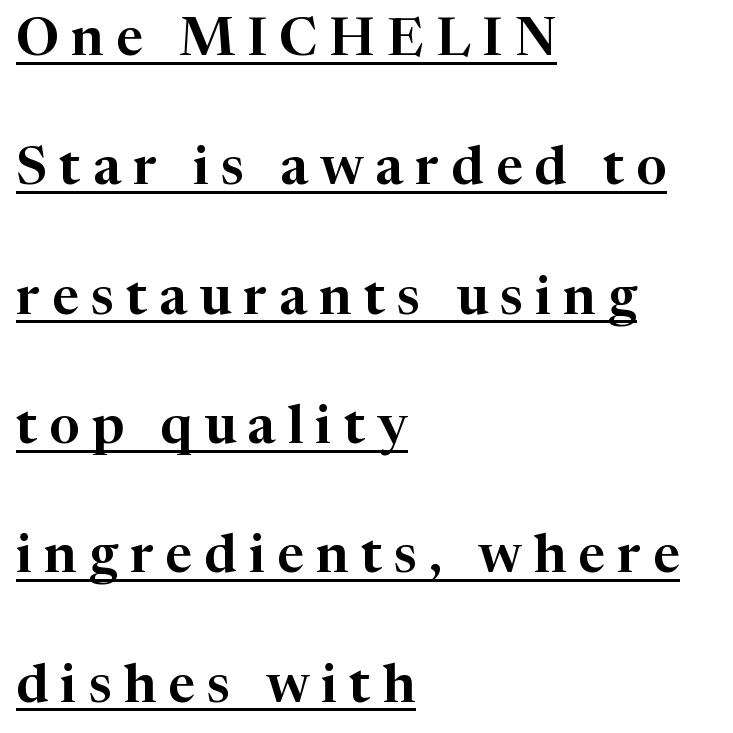
This sample uses an upright cut, with every glyph sitting square on the baseline. Classification — serif. The letters advance in unequal steps, a hallmark of proportional type. In terms of letterspacing, this is a distinctly airy, spread setting. This sample carries an underscore along the baseline area.
